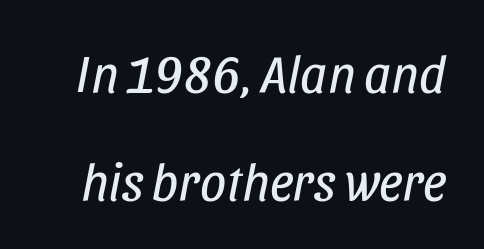
The image shows 52 px regular-weight, condensed type, italic (leaning right); set loose line spacing (2.08x), normal letter spacing, not underlined; low stroke contrast and a large x-height.
